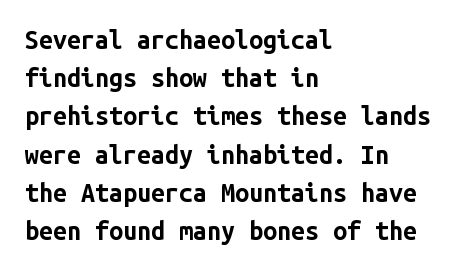
Lines of text with bare space underneath. Quick note: interline space is typical. The line texture is even and compact thanks to regular tracking. The letters stand straight up with perfectly vertical stems. I'd describe the lettering as bold — thick and assertive.
